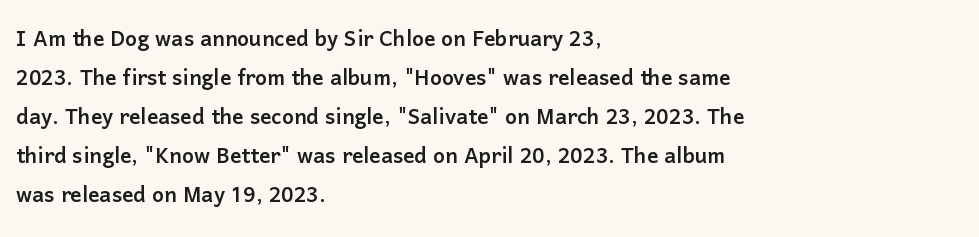
The image shows 28 px sans-serif type, upright; set left-aligned, normal line spacing (1.39x), normal letter spacing, not underlined; low stroke contrast and a medium x-height.
